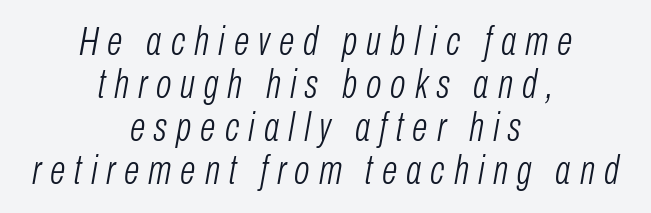
The line-height multiplier appears low, near solid setting. The paragraph shown floats in the horizontal middle. Caption: face not bold, strokes unweighted. Descender tails drop into unmarked territory. Is the type slanted? Yes — the strokes lean at a clear angle.
